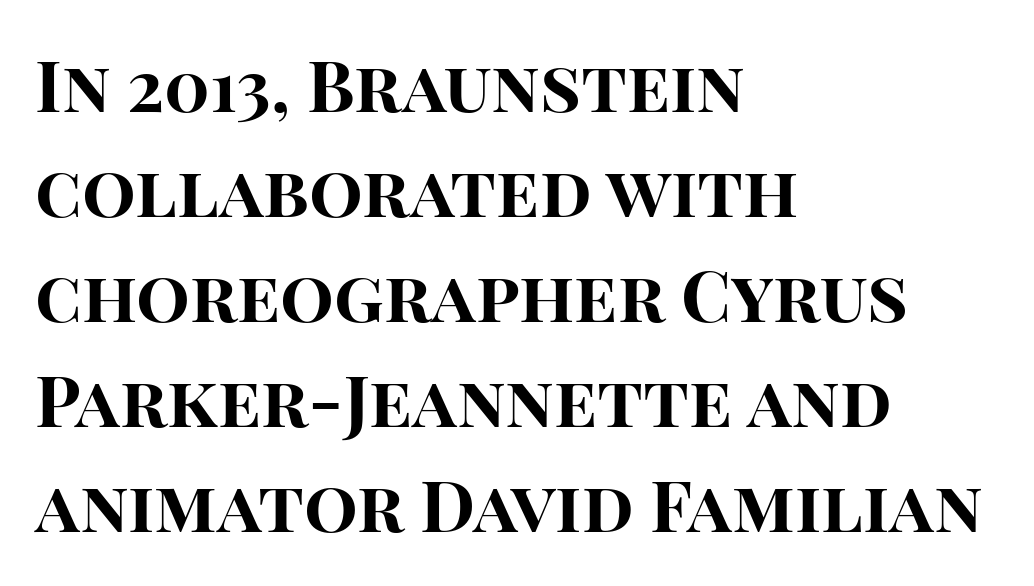
The designer went with a sans here, leaving each stem footless. Vertical spacing — default. Words appear dense and cohesive because spacing is normal. The typesetting leans heavy: a genuine bold. The font's upright variant was chosen for this text.
